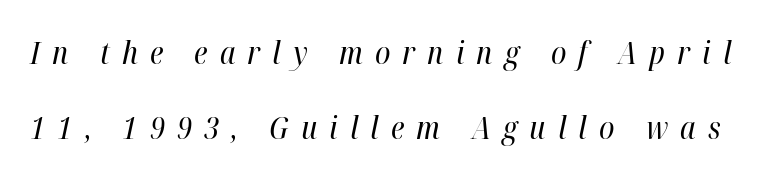
{"italic": "yes", "lean": "right", "slant_degrees": 12, "bold": "no", "weight": "regular", "width": "condensed", "stroke_contrast": "high", "x_height": "medium", "monospaced": "no", "underline": "no", "line_spacing": "loose", "line_spacing_ratio": 2.42, "letter_spacing": "wide", "letter_spacing_em": 0.39, "glyph_px": 31}
